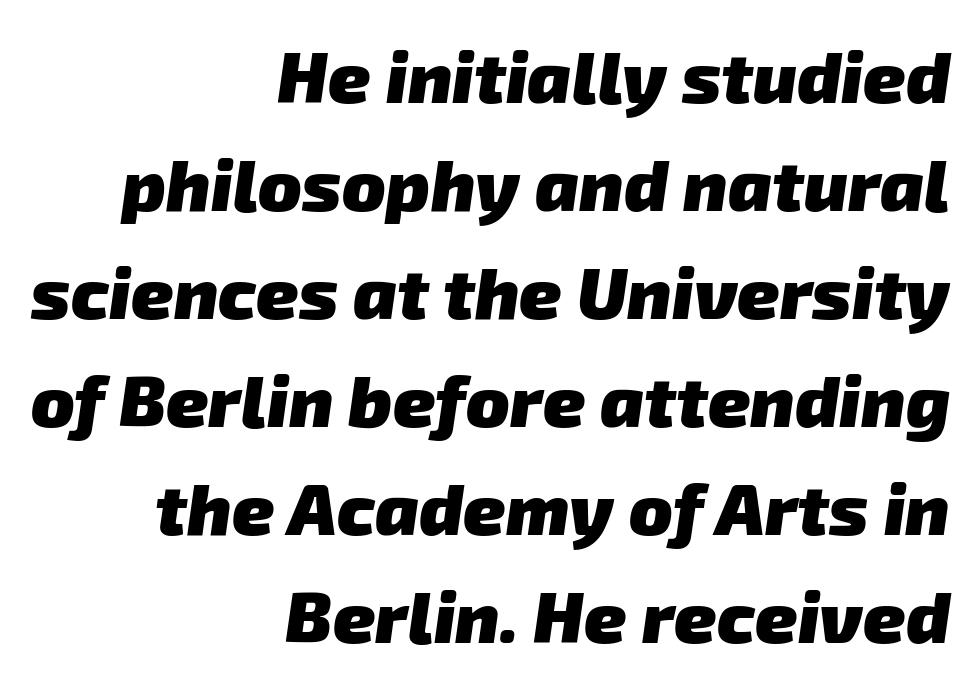
Q: Is the text bold? A: Yes.
Q: Is the typeface a serif or a sans-serif typeface? A: Sans-serif.
Q: Is the text underlined? A: No.
Q: How is the paragraph aligned? A: Right-aligned.
Q: Is the spacing between letters normal or unusually wide? A: Normal.
Q: Is the spacing between lines tight, normal or loose? A: Normal.
Q: Width (condensed, normal, or wide)? A: Normal.
Q: Stroke contrast? A: Low.
Q: x-height? A: Medium.
Q: Monospaced? A: No.
